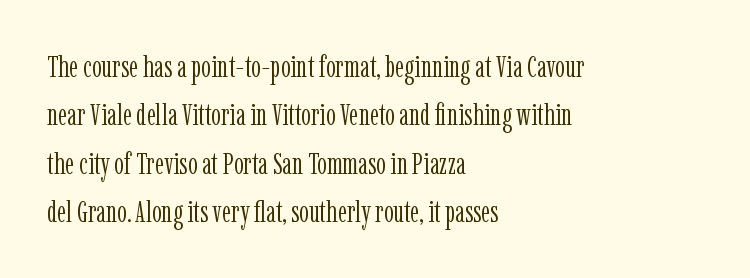
Letter spacing: default. These glyphs show unthickened strokes, regular width or finer. In terms of leading, this rendering sits right in the middle. Are there feet on the stems? There are — it's a serif. Has an underline been added? It has not.
